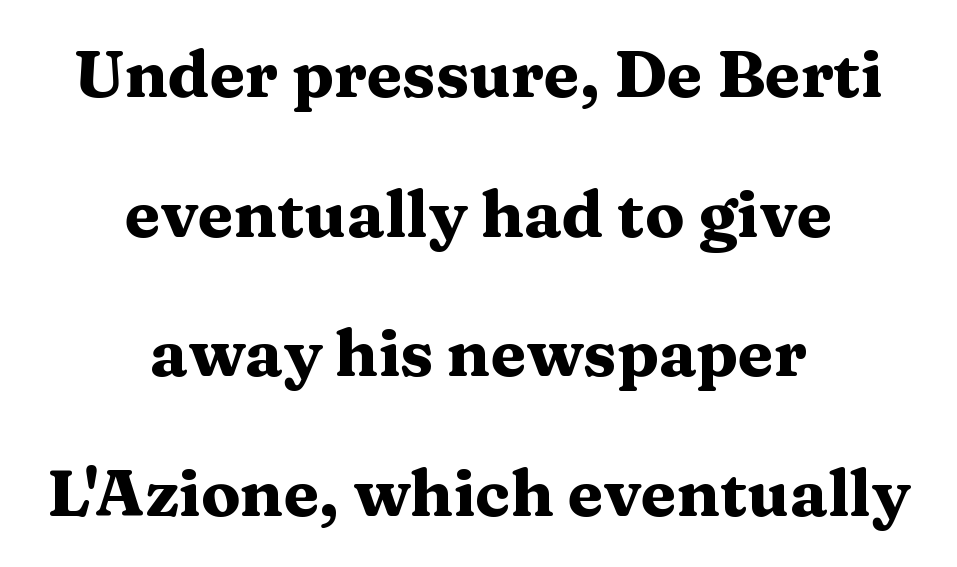
The image shows 65 px heavy, wide serif type, upright; set centered, loose line spacing (2.15x), normal letter spacing, not underlined; medium stroke contrast and a medium x-height.
